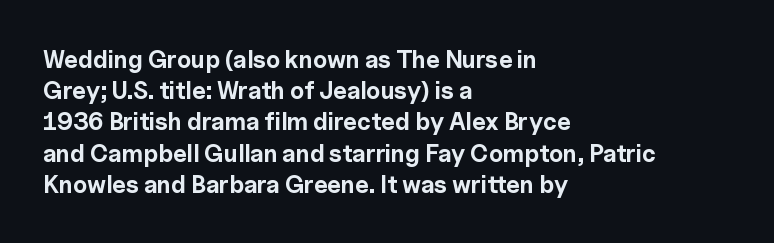
{"italic": "no", "bold": "yes", "underline": "no", "align": "left", "line_spacing": "normal", "line_spacing_ratio": 1.3, "letter_spacing": "normal", "letter_spacing_em": 0.0, "glyph_px": 24}
